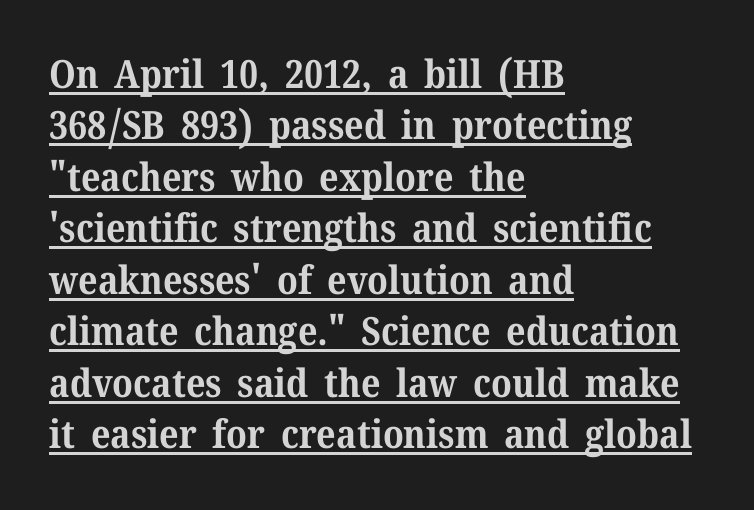
Q: Is the text bold? A: Yes.
Q: Is the text italic (slanted)? A: No, it is upright.
Q: Is the typeface a serif or a sans-serif typeface? A: Serif.
Q: Is the text underlined? A: Yes.
Q: How is the paragraph aligned? A: Left-aligned.
Q: Is the spacing between letters normal or unusually wide? A: Normal.
Q: Is the spacing between lines tight, normal or loose? A: Normal.
Q: Width (condensed, normal, or wide)? A: Normal.
Q: Stroke contrast? A: Medium.
Q: x-height? A: Medium.
Q: Monospaced? A: No.
